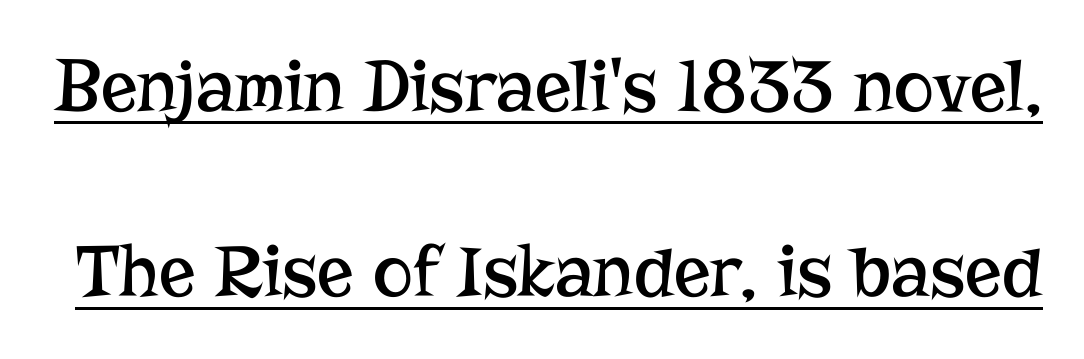
{"serif": "yes", "italic": "no", "bold": "no", "weight": "regular", "width": "normal", "stroke_contrast": "low", "x_height": "medium", "monospaced": "no", "underline": "yes", "line_spacing": "loose", "line_spacing_ratio": 2.44, "letter_spacing": "normal", "letter_spacing_em": 0.0, "glyph_px": 76}
